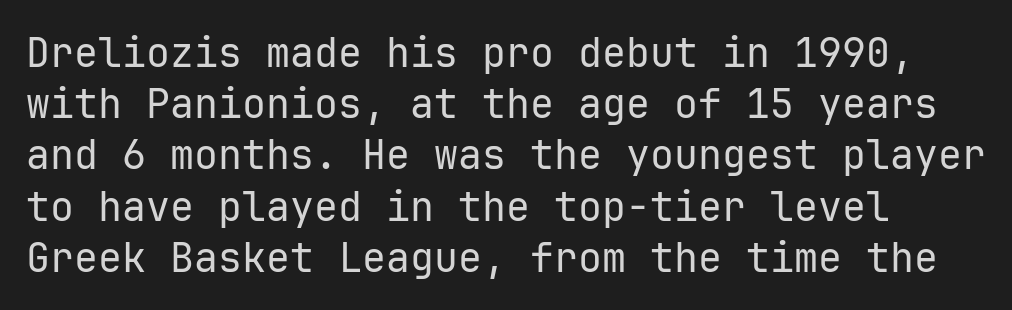
The image shows 40 px regular-weight sans-serif type, upright; set normal line spacing (1.28x), normal letter spacing, not underlined; low stroke contrast and a medium x-height.
